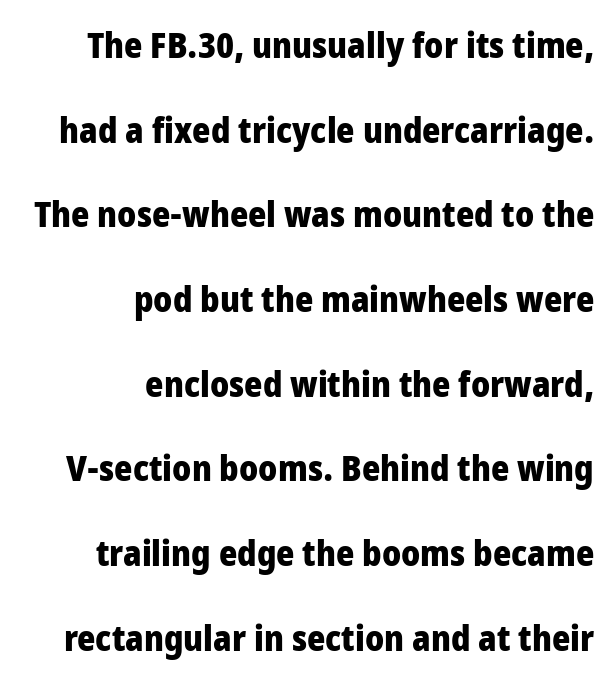
The image shows 35 px heavy, condensed sans-serif type, upright; set right-aligned, loose line spacing (2.42x), normal letter spacing, not underlined; low stroke contrast and a large x-height.
